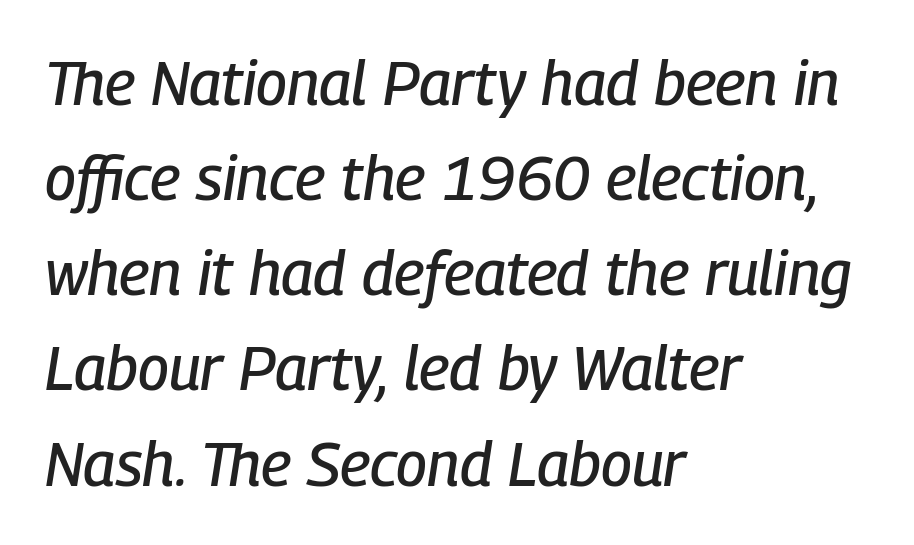
The image shows 61 px condensed type, italic (leaning right); set left-aligned, normal line spacing (1.56x), normal letter spacing, not underlined; low stroke contrast and a medium x-height.
